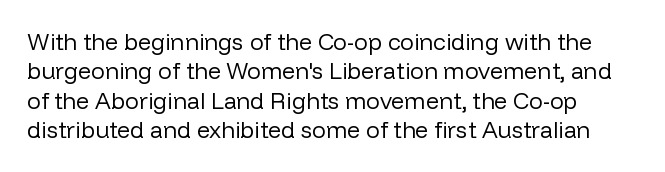
The image shows 23 px text type, upright; set normal line spacing (1.28x), normal letter spacing, not underlined.
